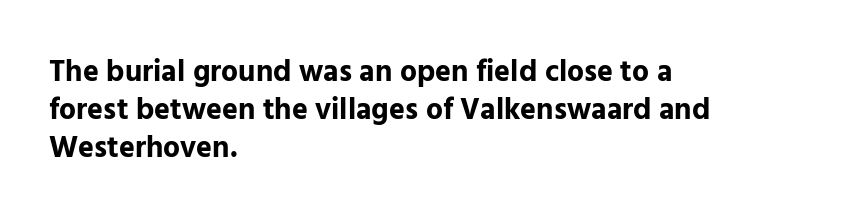
{"serif": "no", "italic": "no", "bold": "yes", "weight": "bold", "width": "normal", "stroke_contrast": "low", "x_height": "medium", "monospaced": "no", "underline": "no", "align": "left", "line_spacing": "normal", "line_spacing_ratio": 1.26, "letter_spacing": "normal", "letter_spacing_em": 0.0, "glyph_px": 30}
